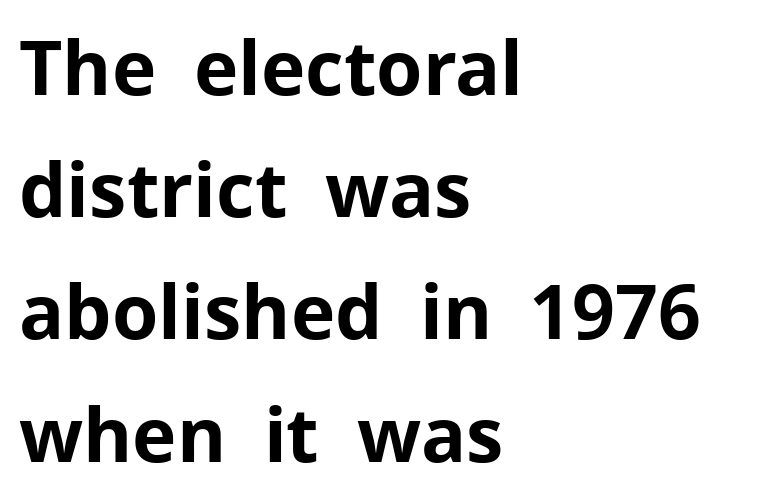
Decoration check: the copy has no underline. Does the weight exceed regular? Yes, all the way to bold. Proportional: the letters do not fall into vertical columns. No feet cap the strokes, marking this as sans-serif type. Letter spacing: default.
